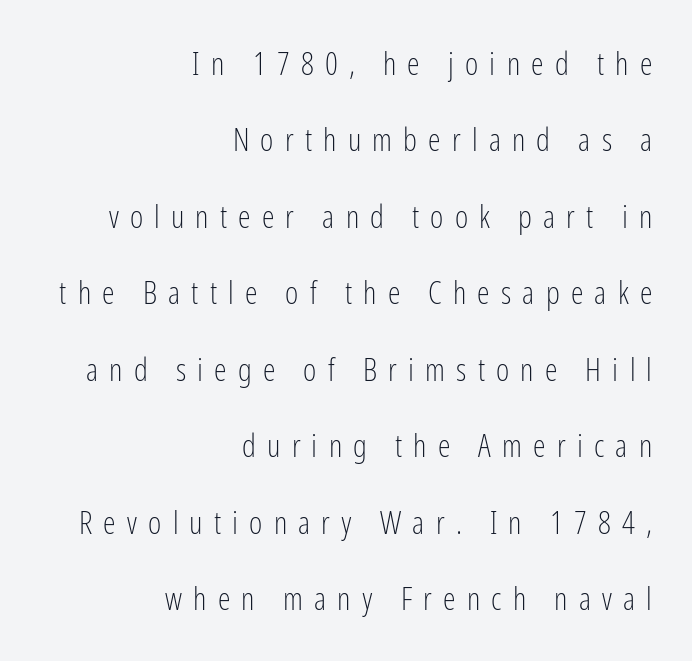
Q: Is the text bold? A: No.
Q: Is the text italic (slanted)? A: No, it is upright.
Q: Is the typeface a serif or a sans-serif typeface? A: Sans-serif.
Q: Is the text underlined? A: No.
Q: How is the paragraph aligned? A: Right-aligned.
Q: Is the spacing between letters normal or unusually wide? A: Unusually wide.
Q: Is the spacing between lines tight, normal or loose? A: Loose.
Q: Width (condensed, normal, or wide)? A: Condensed.
Q: Stroke contrast? A: Low.
Q: x-height? A: Medium.
Q: Monospaced? A: No.
